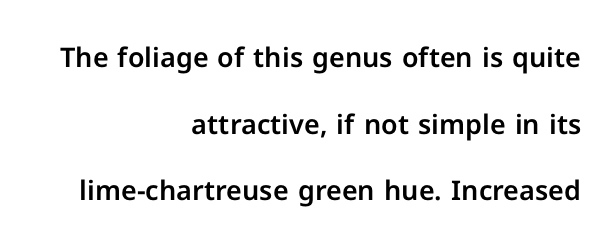
Q: Is the text italic (slanted)? A: No, it is upright.
Q: Is the text underlined? A: No.
Q: How is the paragraph aligned? A: Right-aligned.
Q: Is the spacing between letters normal or unusually wide? A: Normal.
Q: Is the spacing between lines tight, normal or loose? A: Loose.
